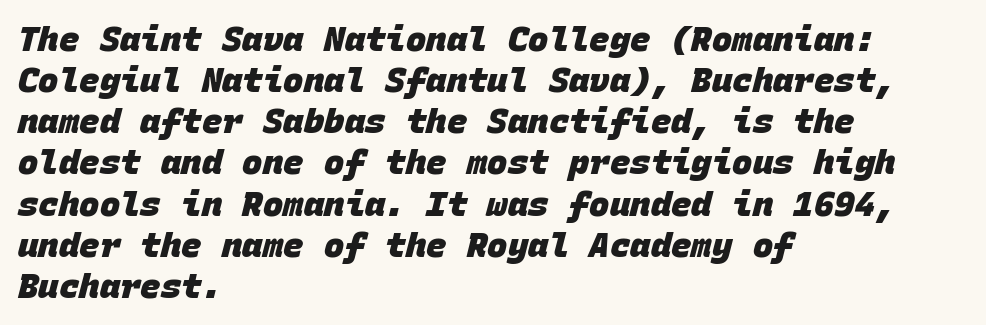
The image shows 34 px heavy sans-serif type, monospaced; set left-aligned, line spacing 1.21x, normal letter spacing, not underlined; low stroke contrast and a large x-height.
